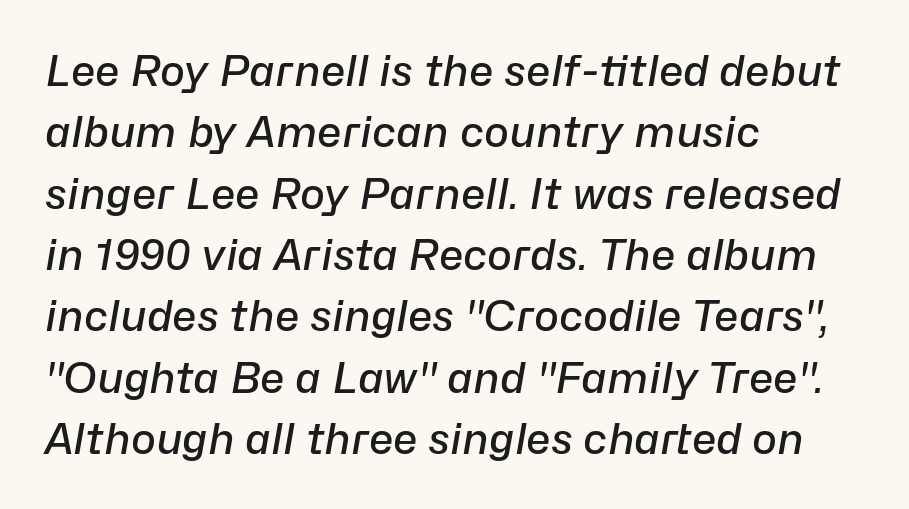
Style check: oblique. The block of text has a typical density, with ordinary space between rows. The passage shown is typed in a proportional face where columns would drift. Typographic density is moderately raised because the face is semibold.
